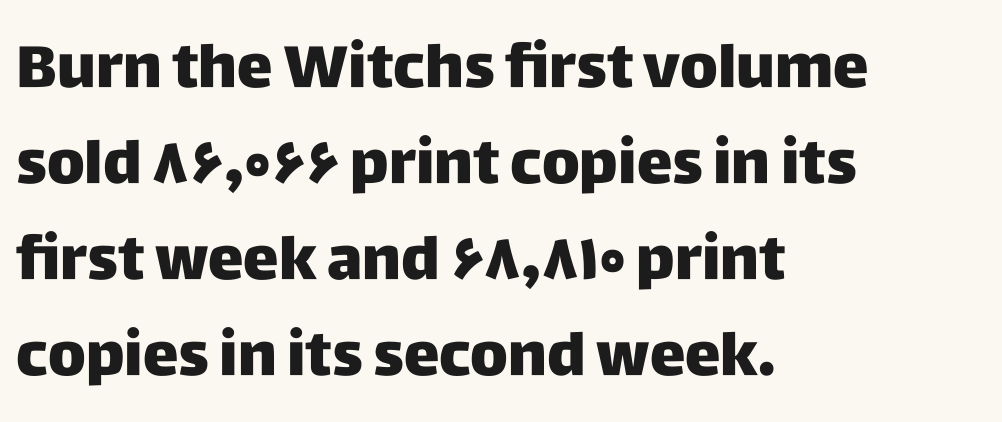
{"serif": "no", "italic": "no", "width": "normal", "stroke_contrast": "low", "x_height": "large", "monospaced": "no", "underline": "no", "align": "left", "line_spacing": "normal", "line_spacing_ratio": 1.6, "letter_spacing": "normal", "letter_spacing_em": 0.0, "glyph_px": 60}
